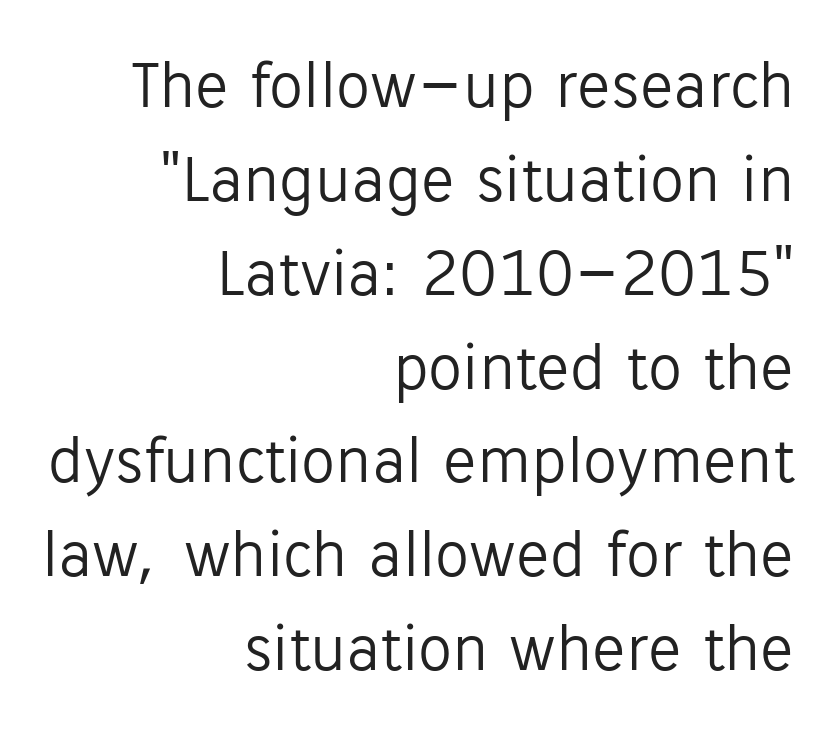
Q: Is the text bold? A: No.
Q: Is the text italic (slanted)? A: No, it is upright.
Q: Is the typeface a serif or a sans-serif typeface? A: Sans-serif.
Q: Is the text underlined? A: No.
Q: How is the paragraph aligned? A: Right-aligned.
Q: Is the spacing between letters normal or unusually wide? A: Normal.
Q: Is the spacing between lines tight, normal or loose? A: Normal.
Q: Width (condensed, normal, or wide)? A: Normal.
Q: Stroke contrast? A: Low.
Q: x-height? A: Medium.
Q: Monospaced? A: No.
